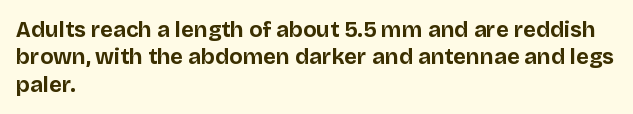
The image shows 22 px bold type, upright; set left-aligned, normal line spacing (1.25x), normal letter spacing, not underlined.
